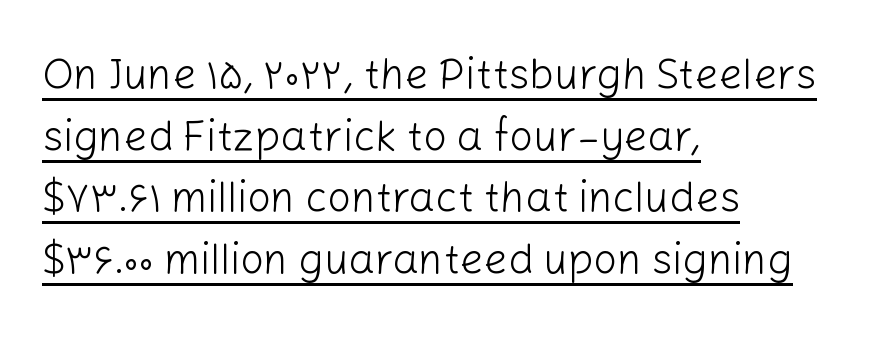
Q: Is the text bold? A: No.
Q: Is the text italic (slanted)? A: No, it is upright.
Q: Is the typeface a serif or a sans-serif typeface? A: Sans-serif.
Q: Is the text underlined? A: Yes.
Q: How is the paragraph aligned? A: Left-aligned.
Q: Is the spacing between letters normal or unusually wide? A: Normal.
Q: Is the spacing between lines tight, normal or loose? A: Normal.
Q: Width (condensed, normal, or wide)? A: Normal.
Q: Stroke contrast? A: Low.
Q: x-height? A: Medium.
Q: Monospaced? A: No.
